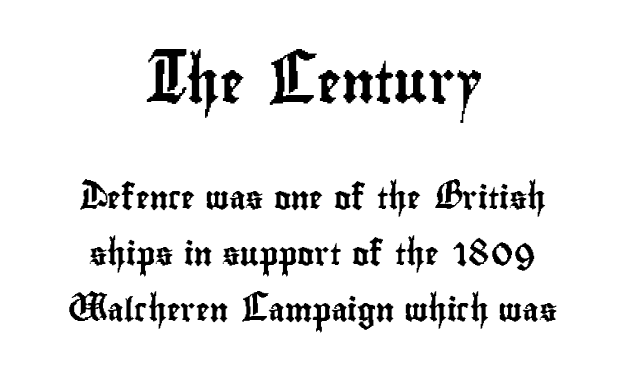
The image shows 41 px condensed sans-serif type, upright; set centered, loose line spacing (2.44x), normal letter spacing, not underlined; the first (top) block is 1.78x larger; low stroke contrast and a small x-height.
